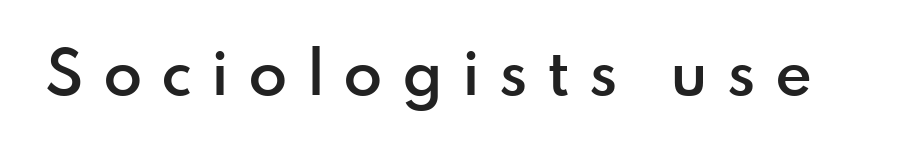
{"serif": "no", "italic": "no", "bold": "semi", "weight": "semibold", "width": "normal", "stroke_contrast": "low", "x_height": "small", "monospaced": "no", "underline": "no", "letter_spacing": "wide", "letter_spacing_em": 0.33, "glyph_px": 57}
